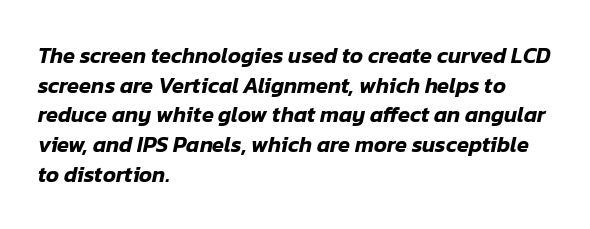
{"italic": "yes", "lean": "right", "slant_degrees": 12, "underline": "no", "align": "left", "line_spacing": "normal", "line_spacing_ratio": 1.35, "letter_spacing": "normal", "letter_spacing_em": 0.0, "glyph_px": 22}
